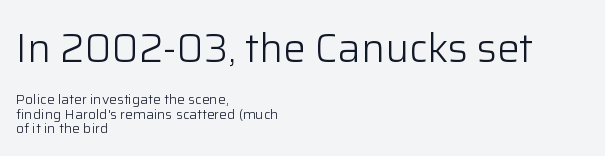
The image shows 40 px light sans-serif type, upright; set left-aligned, tight line spacing (1.01x), normal letter spacing, not underlined; the first (top) block is 2.86x larger; low stroke contrast and a medium x-height.
